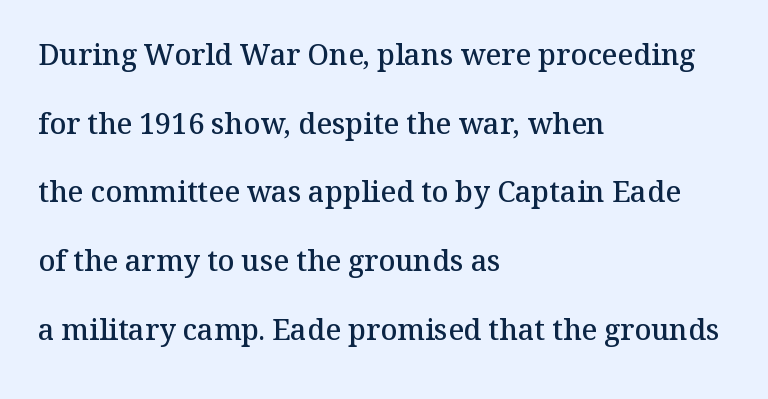
The image shows 29 px semibold serif type, upright; set left-aligned, loose line spacing (2.37x), normal letter spacing, not underlined; medium stroke contrast and a medium x-height.
